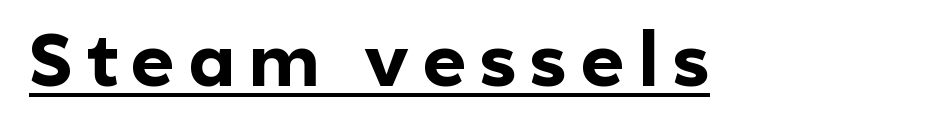
The image shows 75 px bold sans-serif type, upright; set underlined; a medium x-height.
